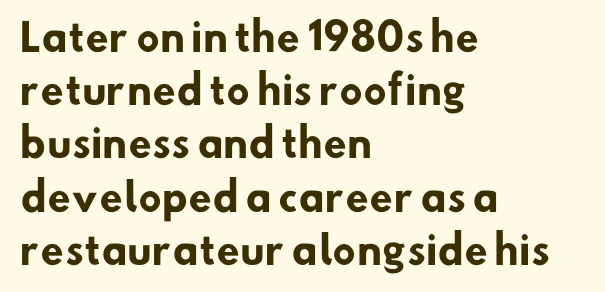
The image shows 38 px heavy sans-serif type; set left-aligned, normal line spacing (1.4x), normal letter spacing, not underlined; low stroke contrast and a small x-height.
